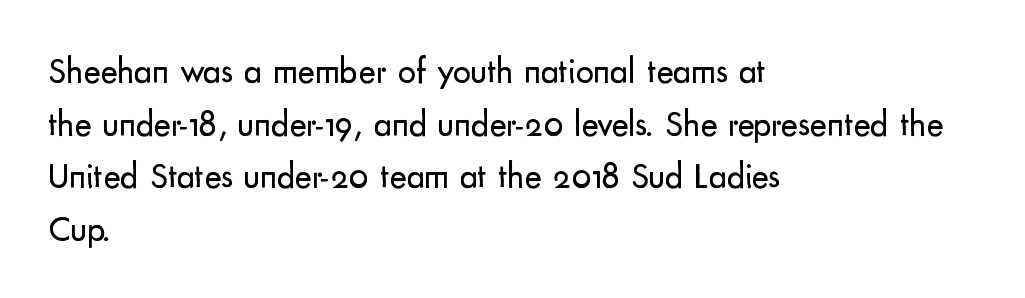
The image shows 36 px regular-weight sans-serif type, upright; set left-aligned, normal line spacing (1.46x), normal letter spacing, not underlined; low stroke contrast and a small x-height.
